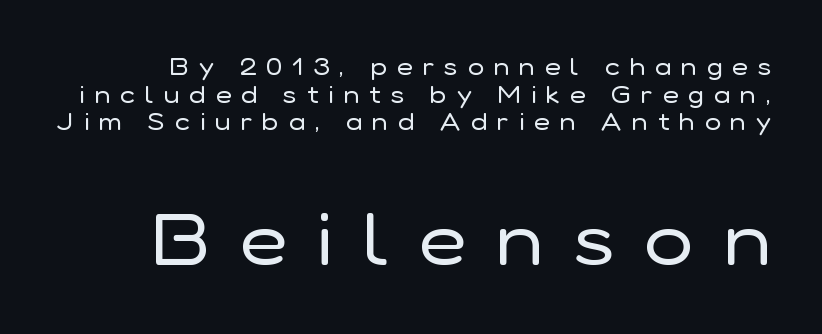
The image shows 73 px regular-weight sans-serif type, upright; set tight line spacing (1.15x), unusually wide letter spacing (+0.42 em), not underlined; the second (bottom) block is 3.04x larger; low stroke contrast and a medium x-height.
